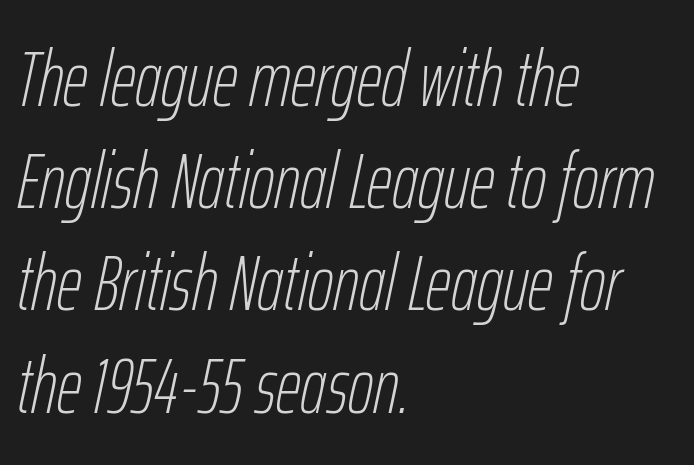
Q: Is the text bold? A: No.
Q: Is the text italic (slanted)? A: Yes, it leans right by about 12 degrees.
Q: Is the text underlined? A: No.
Q: How is the paragraph aligned? A: Left-aligned.
Q: Is the spacing between letters normal or unusually wide? A: Normal.
Q: Is the spacing between lines tight, normal or loose? A: Normal.
Q: Width (condensed, normal, or wide)? A: Condensed.
Q: Stroke contrast? A: Low.
Q: x-height? A: Medium.
Q: Monospaced? A: No.
